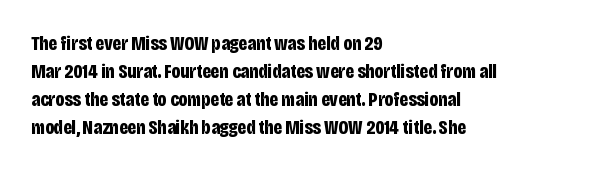
{"italic": "no", "bold": "yes", "underline": "no", "align": "left", "line_spacing": "normal", "line_spacing_ratio": 1.4, "letter_spacing": "normal", "letter_spacing_em": 0.0, "glyph_px": 20}
